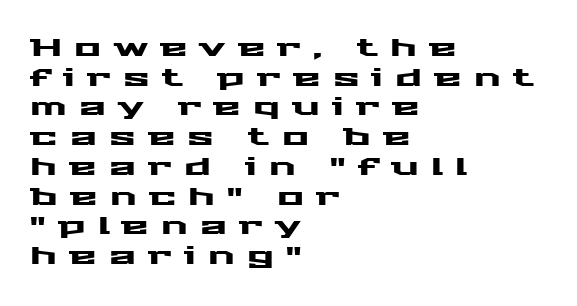
Q: Is the text italic (slanted)? A: No, it is upright.
Q: Is the text underlined? A: No.
Q: How is the paragraph aligned? A: Left-aligned.
Q: Is the spacing between letters normal or unusually wide? A: Unusually wide.
